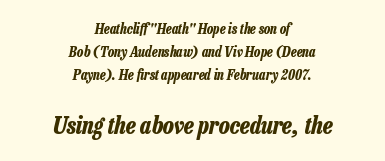
Q: Is the text bold? A: Yes.
Q: Is the text italic (slanted)? A: Yes, it leans right by about 13 degrees.
Q: Is the text underlined? A: No.
Q: How is the paragraph aligned? A: Centered.
Q: Is the spacing between letters normal or unusually wide? A: Normal.
Q: Is the spacing between lines tight, normal or loose? A: Normal.
Q: Which block of text is set in a larger size, the first (top) or the second (bottom)? A: The second (bottom) one.
